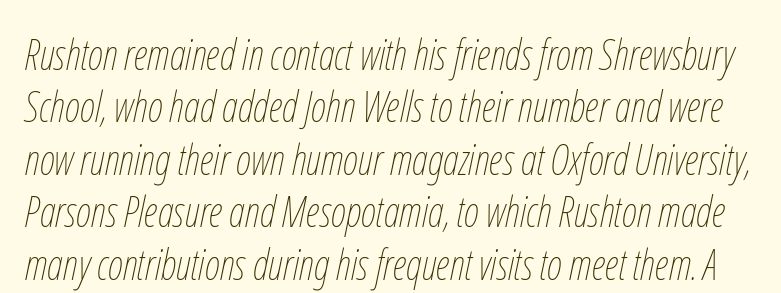
The image shows 42 px thin, condensed type, italic (leaning right); set normal line spacing (1.25x), normal letter spacing, not underlined; low stroke contrast and a medium x-height.
